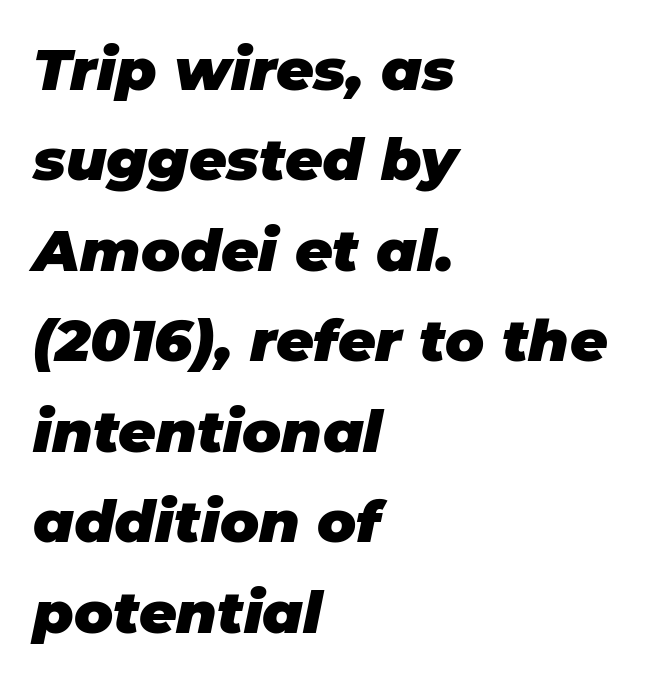
Q: Is the text bold? A: Yes.
Q: Is the text italic (slanted)? A: Yes, it leans right by about 11 degrees.
Q: Is the text underlined? A: No.
Q: How is the paragraph aligned? A: Left-aligned.
Q: Is the spacing between letters normal or unusually wide? A: Normal.
Q: Is the spacing between lines tight, normal or loose? A: Normal.
Q: Width (condensed, normal, or wide)? A: Normal.
Q: Stroke contrast? A: Low.
Q: x-height? A: Large.
Q: Monospaced? A: No.
